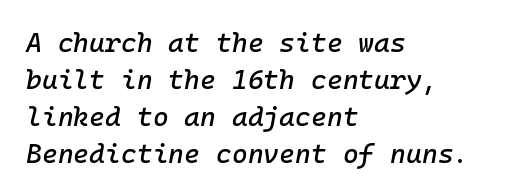
{"italic": "yes", "lean": "right", "slant_degrees": 10, "underline": "no", "align": "left", "line_spacing": "normal", "line_spacing_ratio": 1.37, "letter_spacing": "normal", "letter_spacing_em": 0.0, "glyph_px": 27}
